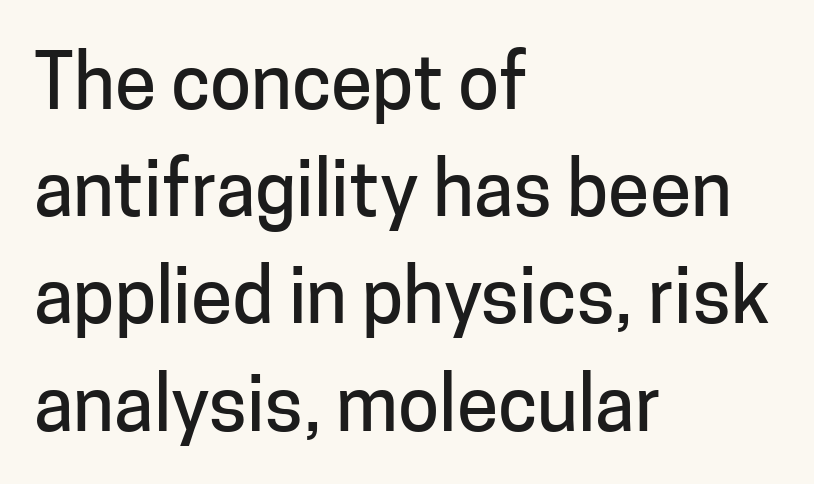
Q: Is the text italic (slanted)? A: No, it is upright.
Q: Is the typeface a serif or a sans-serif typeface? A: Sans-serif.
Q: Is the text underlined? A: No.
Q: How is the paragraph aligned? A: Left-aligned.
Q: Is the spacing between letters normal or unusually wide? A: Normal.
Q: Is the spacing between lines tight, normal or loose? A: Normal.
Q: Width (condensed, normal, or wide)? A: Normal.
Q: Stroke contrast? A: Low.
Q: x-height? A: Medium.
Q: Monospaced? A: No.
